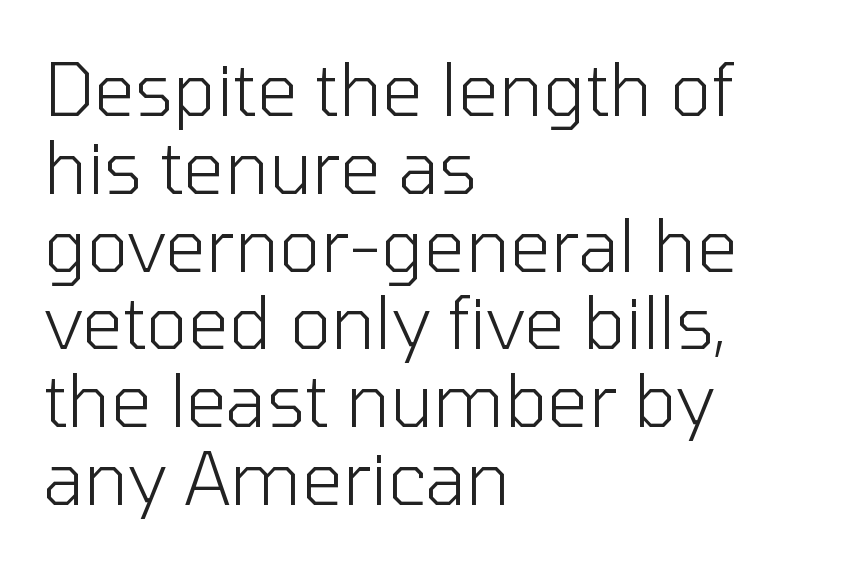
Q: Is the text bold? A: No.
Q: Is the text italic (slanted)? A: No, it is upright.
Q: Is the typeface a serif or a sans-serif typeface? A: Sans-serif.
Q: Is the text underlined? A: No.
Q: How is the paragraph aligned? A: Left-aligned.
Q: Is the spacing between letters normal or unusually wide? A: Normal.
Q: Is the spacing between lines tight, normal or loose? A: Tight.
Q: Width (condensed, normal, or wide)? A: Normal.
Q: Stroke contrast? A: Low.
Q: x-height? A: Medium.
Q: Monospaced? A: No.
